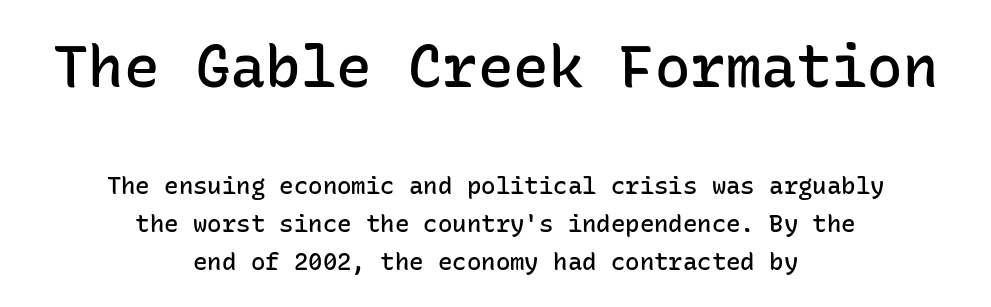
Anything drawn beneath the words? Only blank space. The rendering uses typewriter-style spacing with identical character cells. Compared with an ordinary text face, these strokes are moderately heavier — a semibold. In terms of leading, this rendering sits right in the middle.
